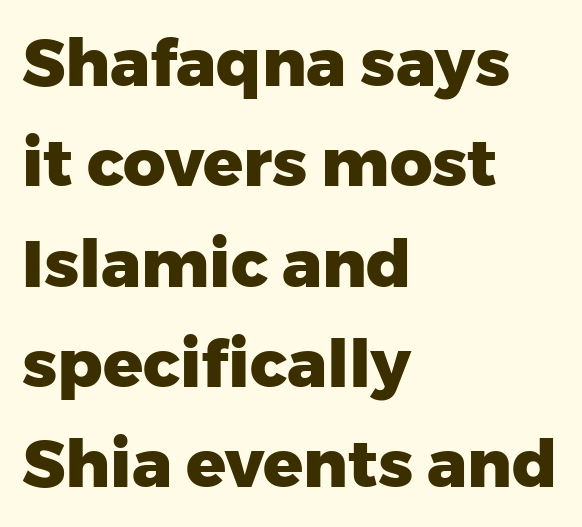
The image shows 66 px heavy sans-serif type, upright; set left-aligned, normal line spacing (1.52x), normal letter spacing, not underlined; low stroke contrast and a medium x-height.
